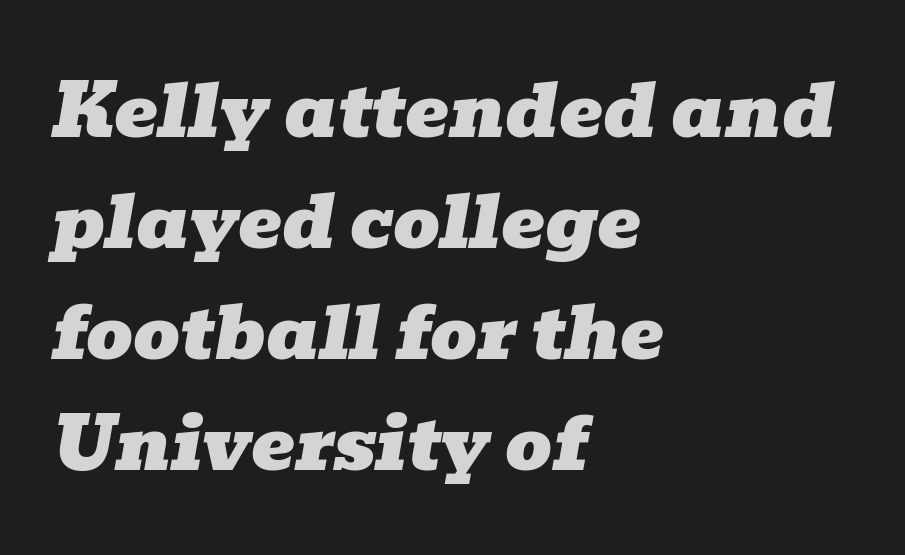
The image shows 73 px wide serif type, italic (leaning right); set left-aligned, normal line spacing (1.52x), normal letter spacing, not underlined; low stroke contrast and a medium x-height.
